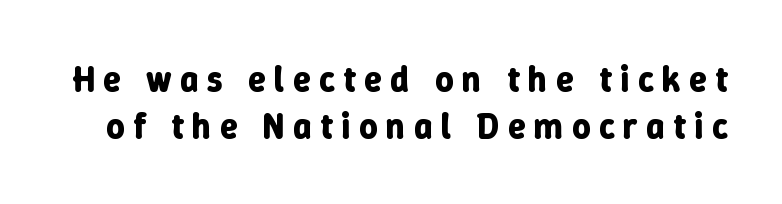
Q: Is the text bold? A: Yes.
Q: Is the text italic (slanted)? A: No, it is upright.
Q: Is the text underlined? A: No.
Q: Is the spacing between letters normal or unusually wide? A: Unusually wide.
Q: Is the spacing between lines tight, normal or loose? A: Normal.
Q: Width (condensed, normal, or wide)? A: Normal.
Q: Stroke contrast? A: Low.
Q: x-height? A: Medium.
Q: Monospaced? A: No.
